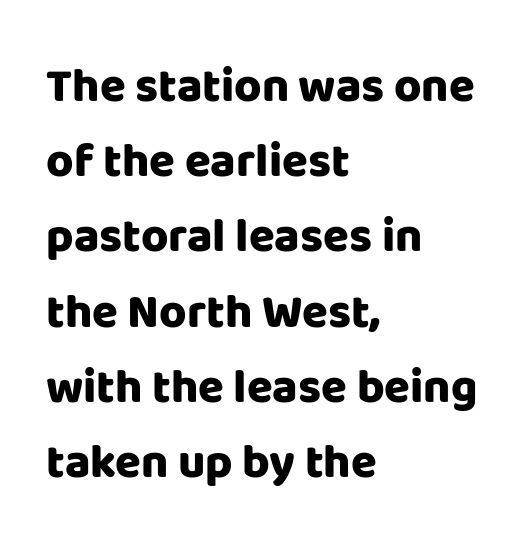
The specimen omits any rule beneath the text block's lines. Type style note: lacks serifs. The typesetter chose a ragged-right arrangement here. Short note: letters normally spaced. Is this a fixed-width face? No — the glyphs have proportional, varying widths. These lines were composed using upright roman letters.
